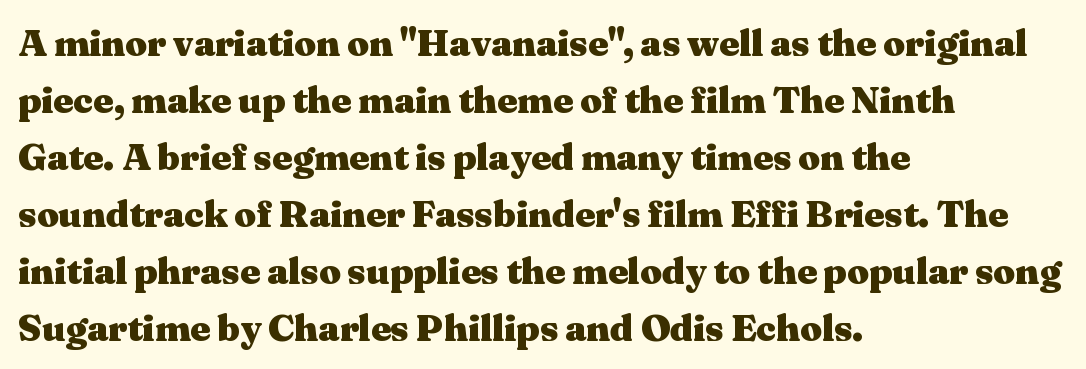
{"serif": "yes", "italic": "no", "bold": "yes", "weight": "heavy", "width": "wide", "stroke_contrast": "medium", "x_height": "medium", "monospaced": "no", "underline": "no", "align": "left", "line_spacing": "normal", "line_spacing_ratio": 1.5, "letter_spacing": "normal", "letter_spacing_em": 0.0, "glyph_px": 38}
